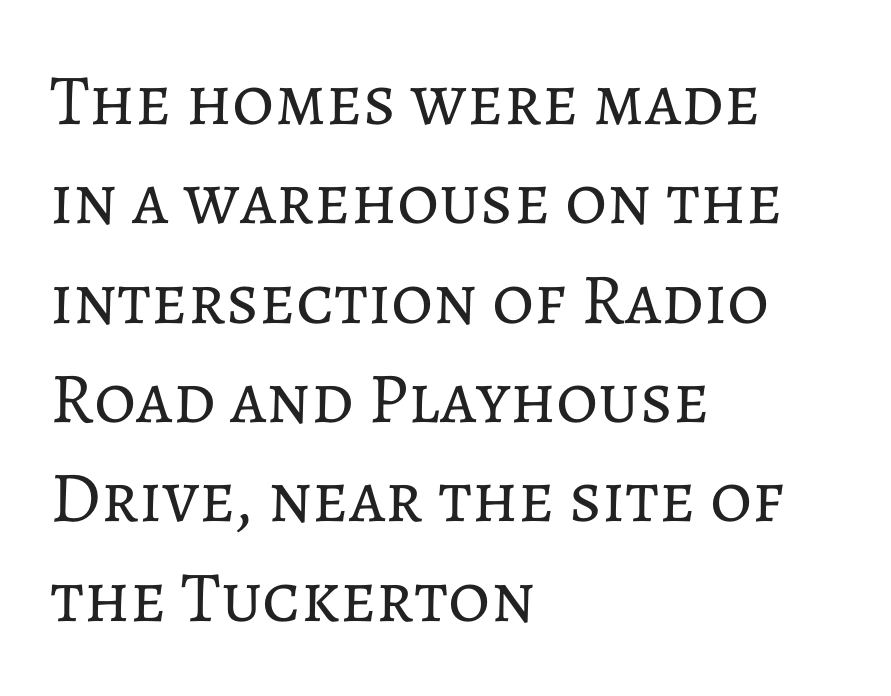
Q: Is the text bold? A: No.
Q: Is the text italic (slanted)? A: No, it is upright.
Q: Is the text underlined? A: No.
Q: How is the paragraph aligned? A: Left-aligned.
Q: Is the spacing between letters normal or unusually wide? A: Normal.
Q: Is the spacing between lines tight, normal or loose? A: Normal.
Q: Width (condensed, normal, or wide)? A: Normal.
Q: Stroke contrast? A: Low.
Q: x-height? A: Medium.
Q: Monospaced? A: No.
